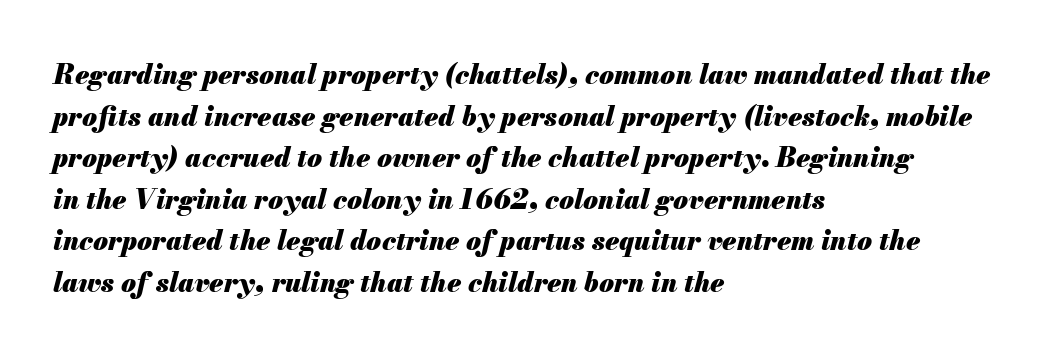
{"italic": "yes", "lean": "right", "slant_degrees": 13, "bold": "yes", "underline": "no", "align": "left", "line_spacing": "normal", "line_spacing_ratio": 1.54, "letter_spacing": "normal", "letter_spacing_em": 0.0, "glyph_px": 27}
